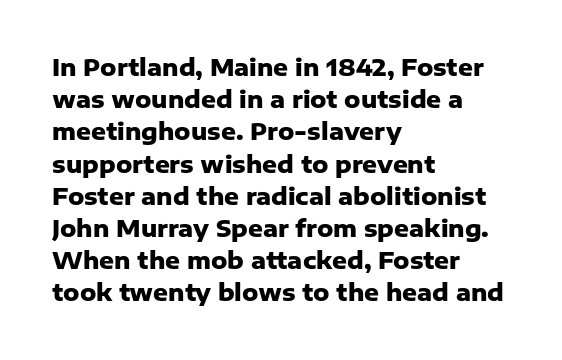
Q: Is the text bold? A: Yes.
Q: Is the text italic (slanted)? A: No, it is upright.
Q: Is the text underlined? A: No.
Q: How is the paragraph aligned? A: Left-aligned.
Q: Is the spacing between letters normal or unusually wide? A: Normal.
Q: Is the spacing between lines tight, normal or loose? A: Normal.
